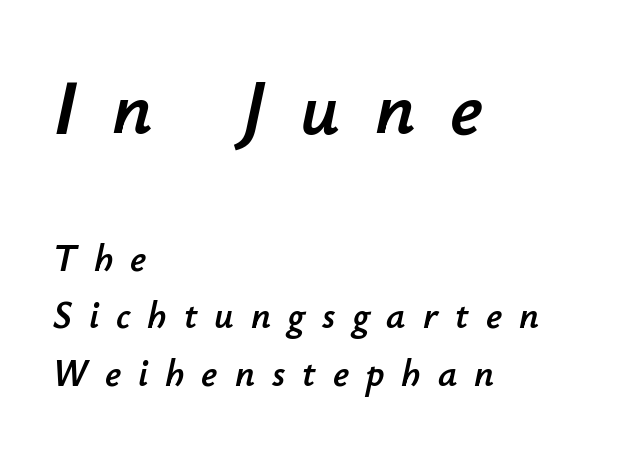
This sample has the flowing, uneven cadence of proportional lettering. Each word looks stretched out because of the extra space between its letters. There's an unmistakable incline to the writing here. Reading down the block, your eye returns to a fixed left position each line. Descenders are the only things crossing below the line.
